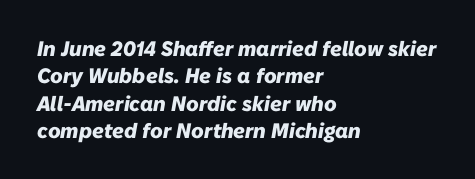
The image shows 21 px bold type, italic (leaning right); set left-aligned, normal line spacing (1.3x), normal letter spacing, not underlined.
